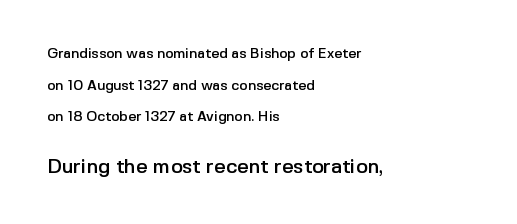
{"italic": "no", "underline": "no", "align": "left", "line_spacing": "loose", "line_spacing_ratio": 2.26, "letter_spacing": "normal", "letter_spacing_em": 0.0, "larger_block": "second", "size_ratio": 1.43, "glyph_px": 20}
